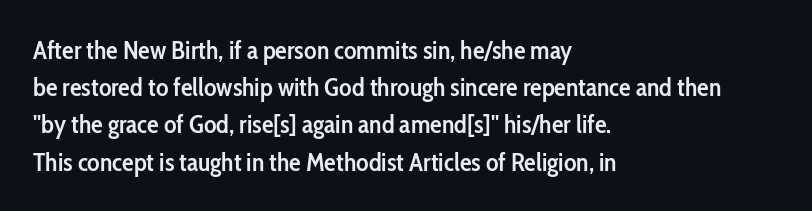
The strokes are fattened partway — semibold, not bold. The rendering uses a moderate line-height, typical for paragraphs. This sample uses plain, unmodified letter spacing. Any mark beneath the type? The region is blank.
